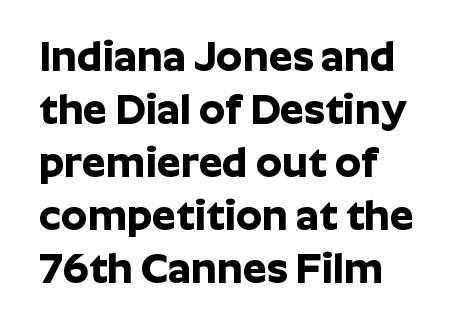
The image shows 42 px bold sans-serif type, upright; set left-aligned, normal line spacing (1.26x), normal letter spacing, not underlined; low stroke contrast and a medium x-height.
